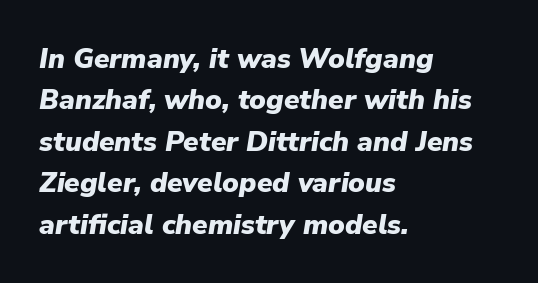
The image shows 28 px heavy type, italic (leaning right); set left-aligned, normal line spacing (1.48x), normal letter spacing, not underlined; low stroke contrast and a medium x-height.
